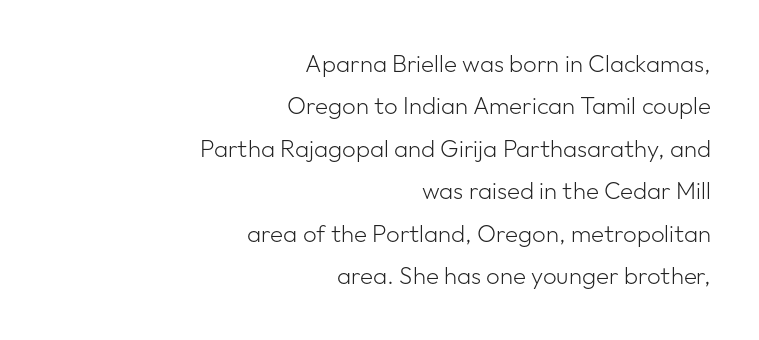
The face looks like a standard text weight, possibly lighter. Casual observation: everything's shoved over to the right. Notice how the stems are strictly vertical — no italics here. What stands out about the letter spacing? Nothing — it is the standard amount. Only glyphs here, with clear space below each row.
